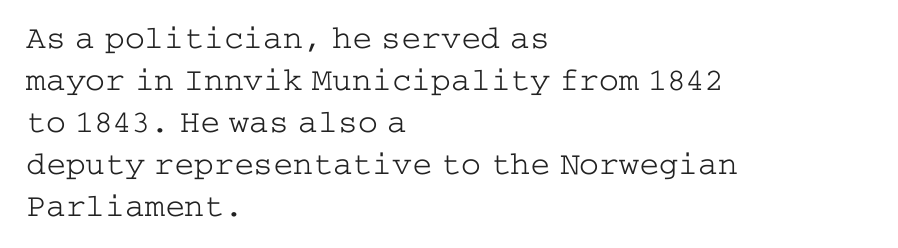
{"serif": "yes", "italic": "no", "bold": "no", "weight": "light", "width": "wide", "stroke_contrast": "low", "x_height": "medium", "underline": "no", "align": "left", "line_spacing": "normal", "line_spacing_ratio": 1.27, "letter_spacing": "normal", "letter_spacing_em": 0.0, "glyph_px": 33}
